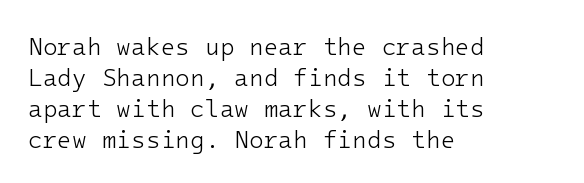
The image shows 24 px text type, upright; set left-aligned, normal line spacing (1.29x), normal letter spacing, not underlined.
